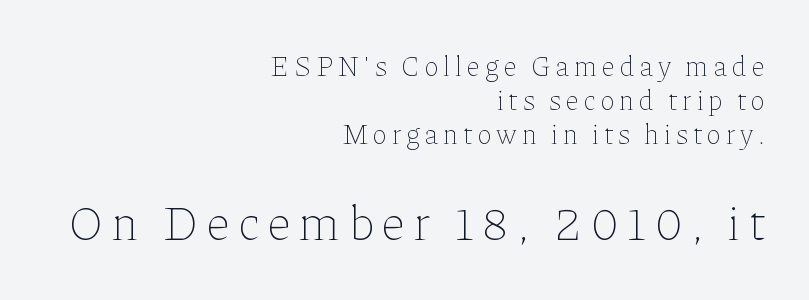
{"italic": "no", "bold": "no", "weight": "thin", "width": "normal", "stroke_contrast": "low", "x_height": "medium", "monospaced": "no", "underline": "no", "align": "right", "line_spacing_ratio": 1.21, "larger_block": "second", "size_ratio": 1.75, "glyph_px": 49}
